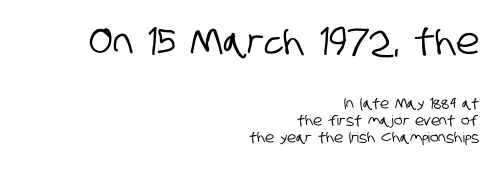
Q: Is the typeface a serif or a sans-serif typeface? A: Sans-serif.
Q: Is the text underlined? A: No.
Q: How is the paragraph aligned? A: Right-aligned.
Q: Is the spacing between letters normal or unusually wide? A: Normal.
Q: Which block of text is set in a larger size, the first (top) or the second (bottom)? A: The first (top) one.
Q: Width (condensed, normal, or wide)? A: Condensed.
Q: Stroke contrast? A: Low.
Q: x-height? A: Large.
Q: Monospaced? A: No.
